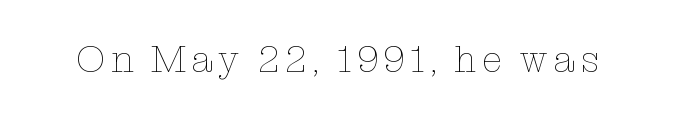
The passage shown is not bold in any degree. The letters advance in unequal steps, a hallmark of proportional type. The strip under each line holds only bare page. Style check: upright.
